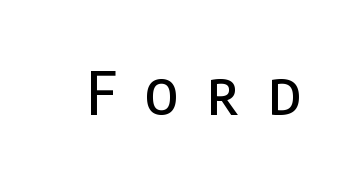
Nope, no serifs anywhere on these letters. Rendered with straight, roman letterforms. Spacing verdict: proportional, widths tailored to each character. Anything drawn beneath the words? Only blank space. The gaps between neighbouring characters are conspicuously large.
